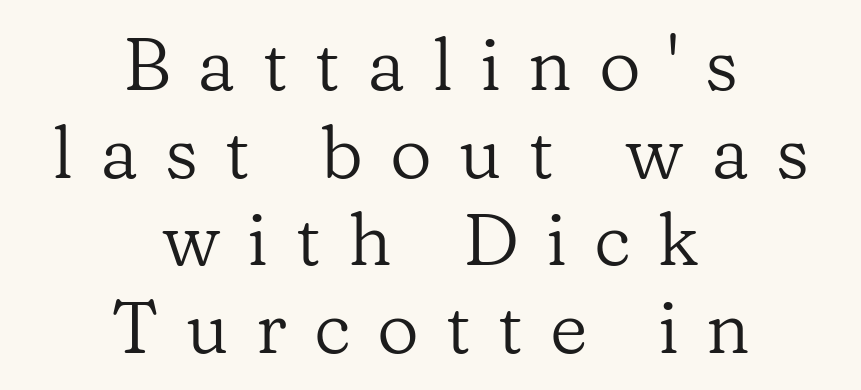
{"serif": "yes", "italic": "no", "bold": "no", "weight": "regular", "width": "normal", "stroke_contrast": "low", "x_height": "medium", "monospaced": "no", "underline": "no", "align": "center", "line_spacing_ratio": 1.2, "letter_spacing": "wide", "letter_spacing_em": 0.37, "glyph_px": 73}
